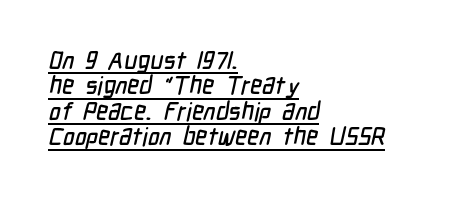
{"underline": "yes", "align": "left", "line_spacing": "tight", "line_spacing_ratio": 1.02, "letter_spacing": "normal", "letter_spacing_em": 0.0, "glyph_px": 25}
